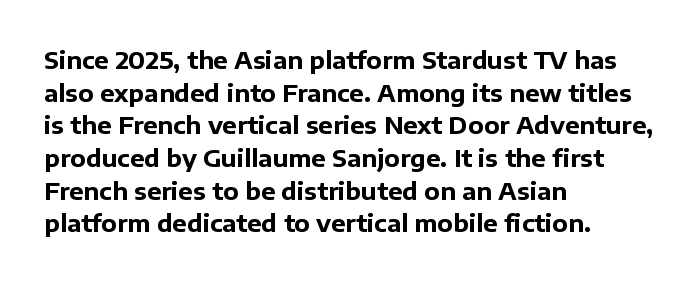
Q: Is the text bold? A: Yes.
Q: Is the text italic (slanted)? A: No, it is upright.
Q: Is the text underlined? A: No.
Q: How is the paragraph aligned? A: Left-aligned.
Q: Is the spacing between letters normal or unusually wide? A: Normal.
Q: Is the spacing between lines tight, normal or loose? A: Normal.
